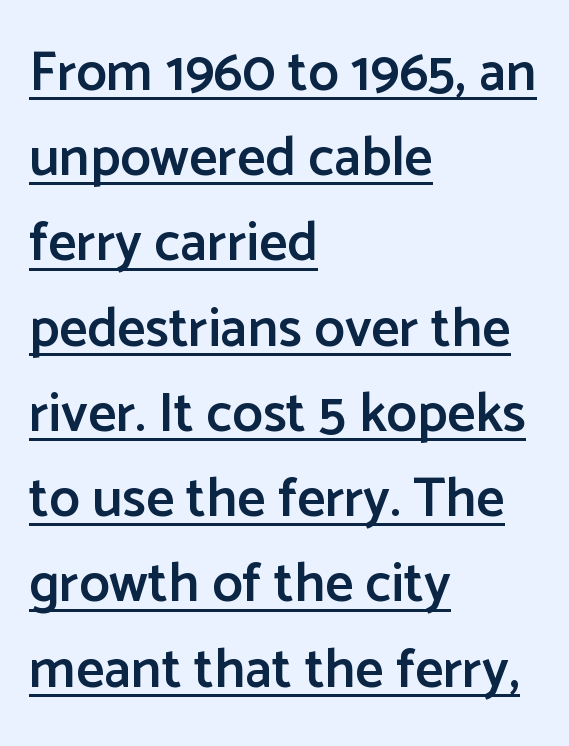
The image shows 55 px semibold sans-serif type, upright; set left-aligned, normal line spacing (1.55x), normal letter spacing, underlined; low stroke contrast and a medium x-height.
